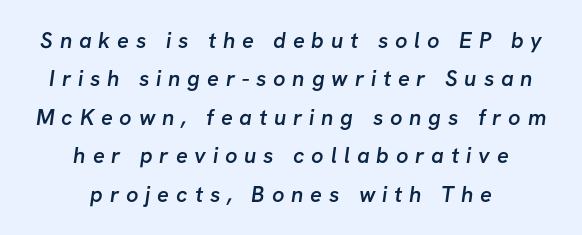
This rendering features lettering with no underline. Casual observation: everything's sitting right in the middle. Typesetter's note: demi weight, one step under bold. Display-style spreading of the glyphs; the letterfit is very open.
